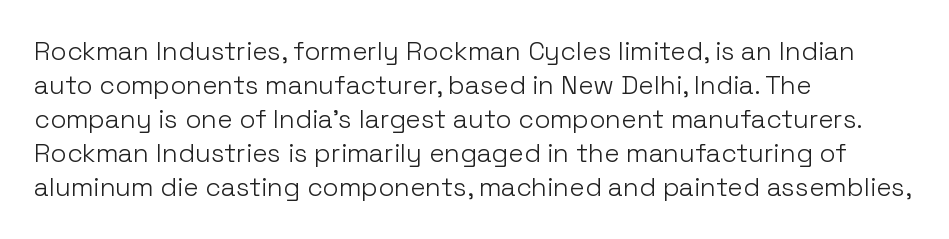
The image shows 26 px text type, upright; set left-aligned, normal line spacing (1.31x), normal letter spacing, not underlined.
